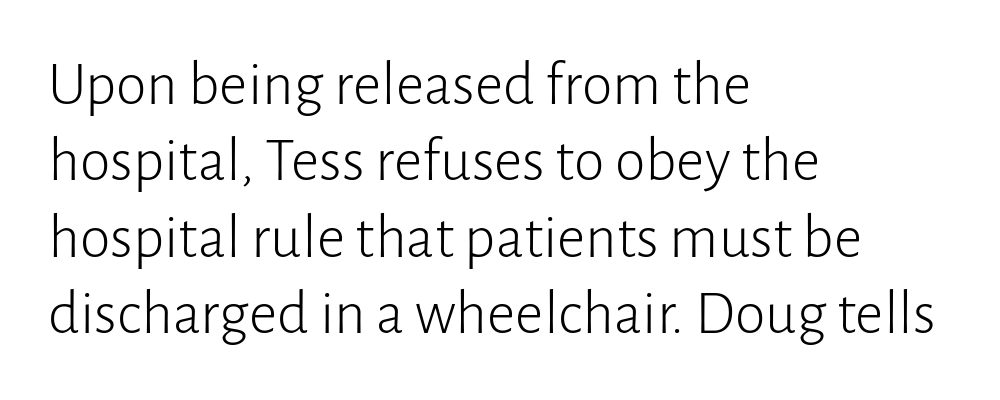
The image shows 62 px light sans-serif type, upright; set left-aligned, line spacing 1.23x, normal letter spacing, not underlined; low stroke contrast and a medium x-height.
